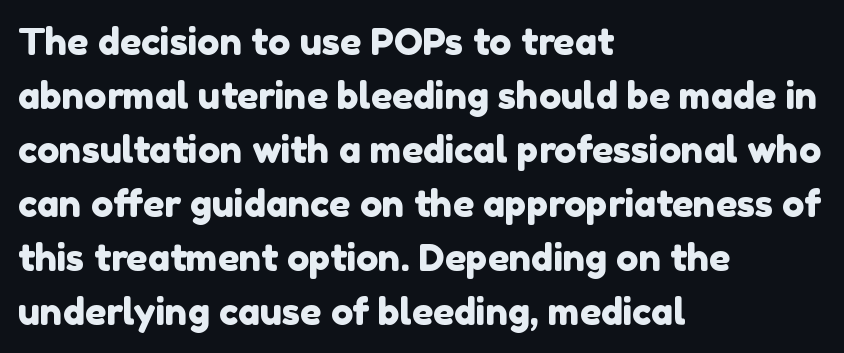
Q: Is the typeface a serif or a sans-serif typeface? A: Sans-serif.
Q: Is the text underlined? A: No.
Q: How is the paragraph aligned? A: Left-aligned.
Q: Is the spacing between letters normal or unusually wide? A: Normal.
Q: Is the spacing between lines tight, normal or loose? A: Normal.
Q: Width (condensed, normal, or wide)? A: Normal.
Q: x-height? A: Medium.
Q: Monospaced? A: No.
